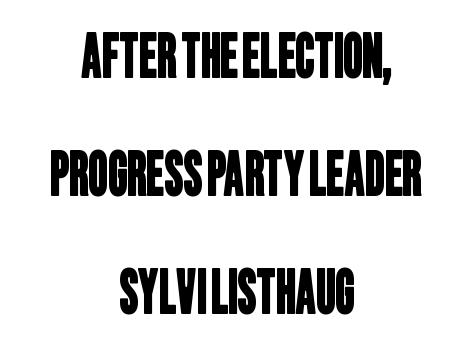
The image shows 60 px condensed sans-serif type; set centered, loose line spacing (1.97x), normal letter spacing, not underlined; low stroke contrast and a large x-height.
